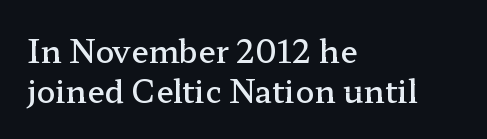
The image shows 31 px semibold, wide serif type, upright; set left-aligned, normal line spacing (1.29x), normal letter spacing, not underlined; low stroke contrast and a medium x-height.
